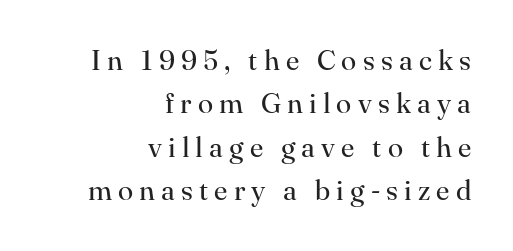
{"serif": "yes", "italic": "no", "bold": "no", "weight": "regular", "width": "normal", "stroke_contrast": "high", "x_height": "small", "monospaced": "no", "underline": "no", "align": "right", "line_spacing": "normal", "line_spacing_ratio": 1.55, "letter_spacing": "wide", "letter_spacing_em": 0.22, "glyph_px": 28}
